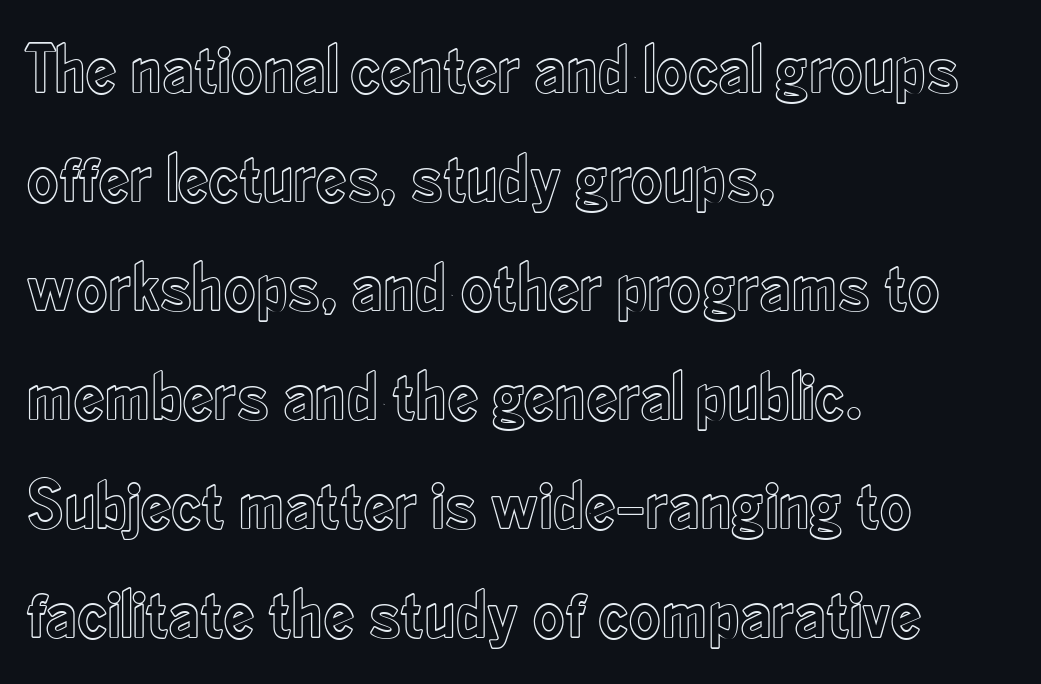
Q: Is the text italic (slanted)? A: No, it is upright.
Q: Is the text underlined? A: No.
Q: How is the paragraph aligned? A: Left-aligned.
Q: Is the spacing between letters normal or unusually wide? A: Normal.
Q: Is the spacing between lines tight, normal or loose? A: Normal.
Q: Width (condensed, normal, or wide)? A: Condensed.
Q: x-height? A: Small.
Q: Monospaced? A: No.
